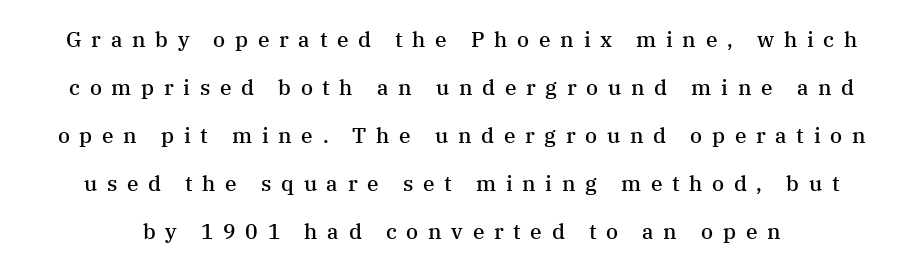
The image shows 21 px text type, upright; set loose line spacing (2.28x), unusually wide letter spacing (+0.46 em), not underlined.
